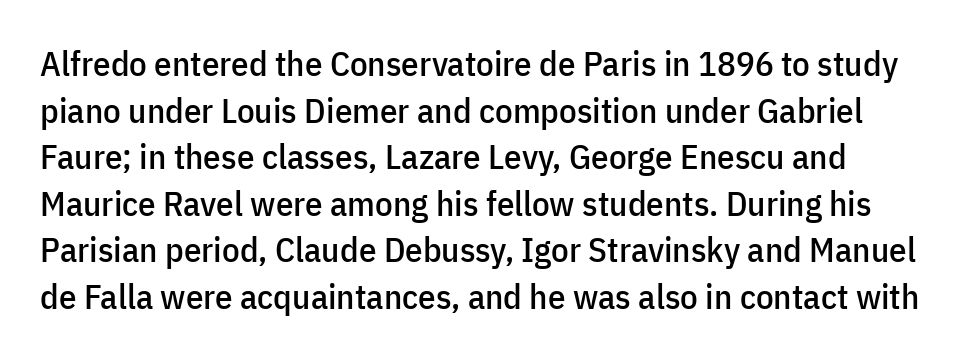
The designer left line spacing at the default. Letterform terminals end flat and unadorned throughout the passage. Default kerning and tracking; the words read as compact shapes. Style check: upright. The zone under the glyphs is completely vacant. The passage shown is typed in a proportional face where columns would drift.
